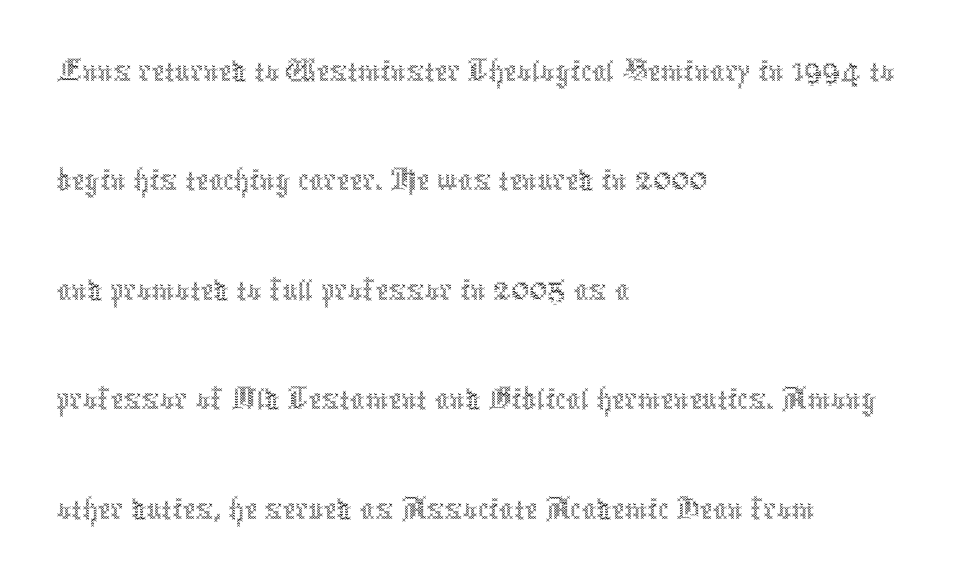
These lines sit exactly where default settings would place them. Do the characters align in a grid? No, the font is proportional. Horizontally, the lines are justified to the leading edge only. The line texture is even and compact thanks to regular tracking. The axis of the letterforms is exactly vertical.
